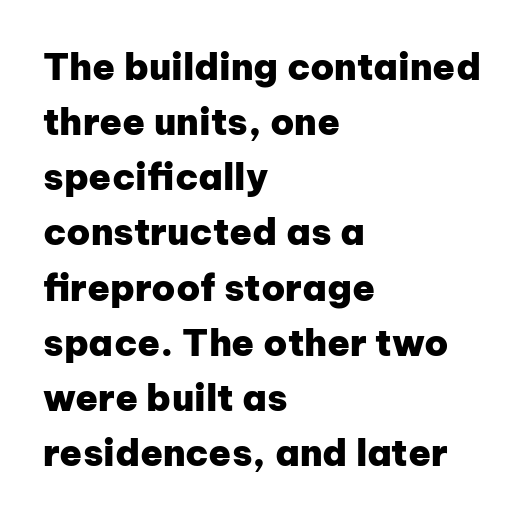
{"serif": "no", "italic": "no", "bold": "yes", "weight": "heavy", "width": "normal", "stroke_contrast": "low", "x_height": "medium", "monospaced": "no", "underline": "no", "align": "left", "line_spacing": "normal", "line_spacing_ratio": 1.49, "letter_spacing": "normal", "letter_spacing_em": 0.0, "glyph_px": 37}
